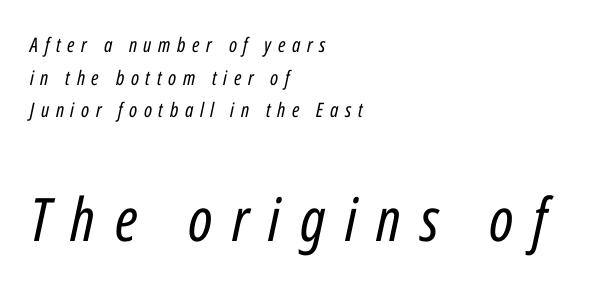
{"italic": "yes", "lean": "right", "slant_degrees": 12, "bold": "no", "weight": "regular", "width": "condensed", "stroke_contrast": "low", "x_height": "medium", "monospaced": "no", "underline": "no", "align": "left", "line_spacing": "normal", "line_spacing_ratio": 1.63, "letter_spacing": "wide", "letter_spacing_em": 0.33, "larger_block": "second", "size_ratio": 3.0, "glyph_px": 60}
